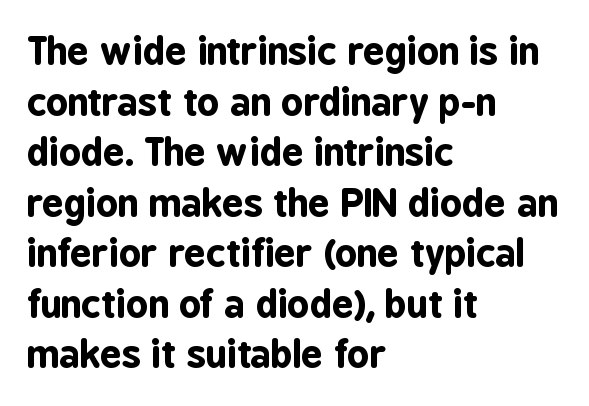
Bare-footed words on every line. Words appear dense and cohesive because spacing is normal. Each letter keeps its own natural width here, so spacing adapts to shape. The line-height multiplier appears to be the usual default. Horizontally, the lines are justified to the leading edge only. These lines carry a lot of weight — the face is fully bold.
